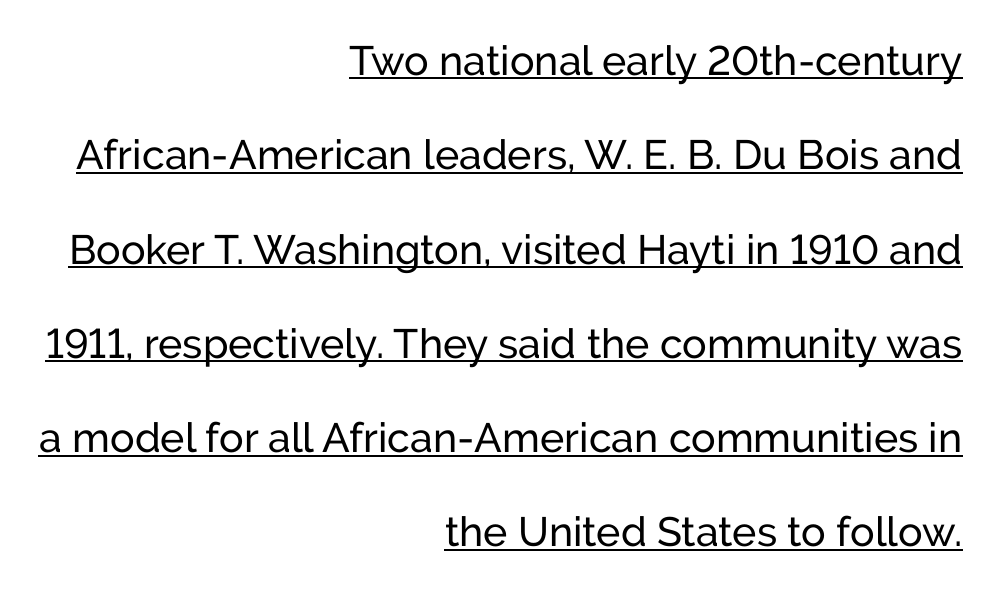
Glyph-to-glyph distance matches everyday printed text. The passage shown is typed in a proportional face where columns would drift. Is there an underline? Yes — a line sits under the letters. The type family on display is of the sans-serif kind.
